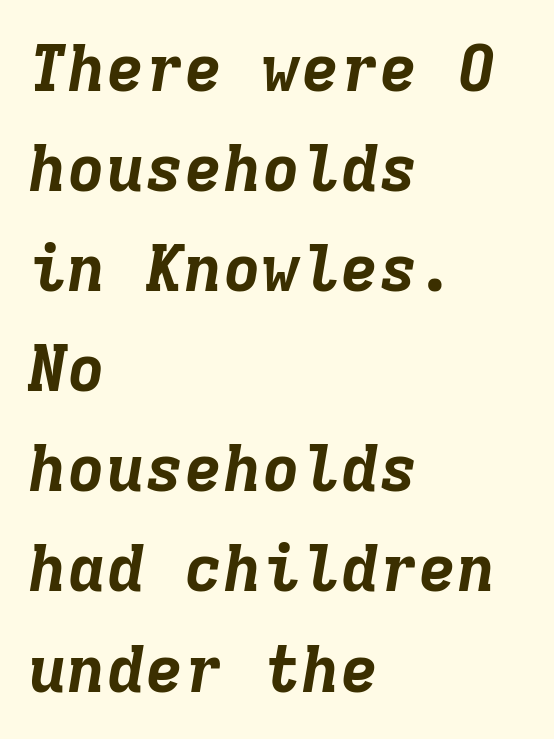
{"italic": "yes", "lean": "right", "slant_degrees": 9, "bold": "yes", "weight": "bold", "width": "normal", "stroke_contrast": "low", "x_height": "medium", "monospaced": "yes", "underline": "no", "align": "left", "line_spacing": "normal", "line_spacing_ratio": 1.54, "letter_spacing": "normal", "letter_spacing_em": 0.0, "glyph_px": 65}
